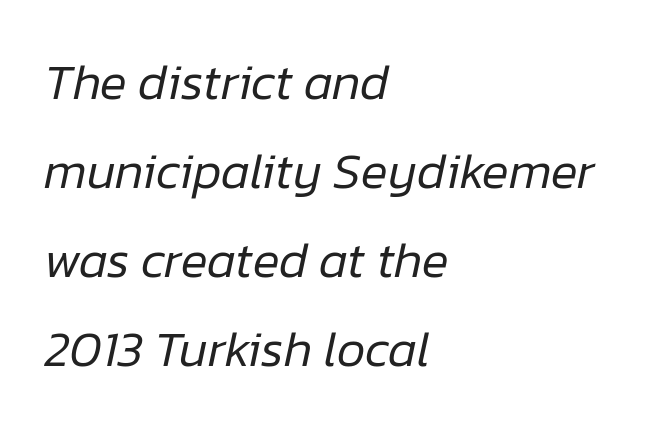
Q: Is the text bold? A: No.
Q: Is the text italic (slanted)? A: Yes, it leans right by about 12 degrees.
Q: Is the text underlined? A: No.
Q: How is the paragraph aligned? A: Left-aligned.
Q: Is the spacing between letters normal or unusually wide? A: Normal.
Q: Width (condensed, normal, or wide)? A: Normal.
Q: Stroke contrast? A: Low.
Q: x-height? A: Medium.
Q: Monospaced? A: No.
